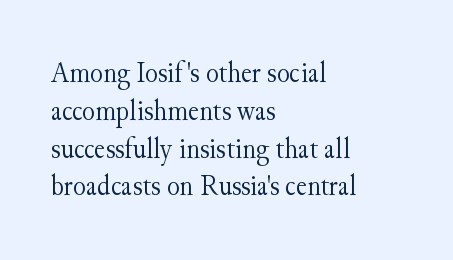
Q: Is the text bold? A: No.
Q: Is the text italic (slanted)? A: No, it is upright.
Q: Is the typeface a serif or a sans-serif typeface? A: Serif.
Q: Is the text underlined? A: No.
Q: How is the paragraph aligned? A: Left-aligned.
Q: Is the spacing between letters normal or unusually wide? A: Normal.
Q: Is the spacing between lines tight, normal or loose? A: Normal.
Q: Width (condensed, normal, or wide)? A: Normal.
Q: Stroke contrast? A: Medium.
Q: x-height? A: Small.
Q: Monospaced? A: No.
